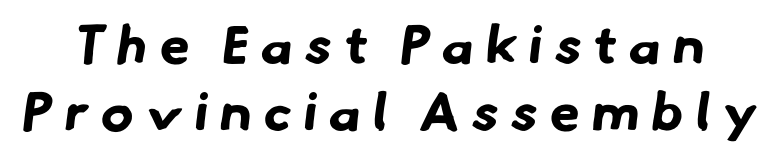
There is plenty of visible air inserted between adjacent glyphs. The string is rendered with underlining switched off. Compared with an ordinary text face, these strokes are far heavier — a full bold. Each letter keeps its own natural width here, so spacing adapts to shape. The rows are spaced the way most documents space them. A typesetter would label this face a sans.
